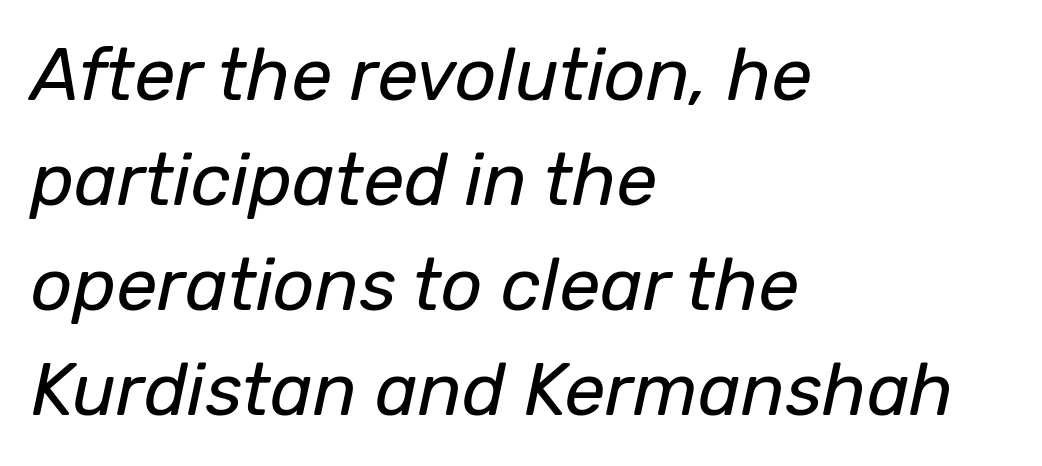
Q: Is the text bold? A: No.
Q: Is the text italic (slanted)? A: Yes, it leans right by about 12 degrees.
Q: Is the text underlined? A: No.
Q: How is the paragraph aligned? A: Left-aligned.
Q: Is the spacing between letters normal or unusually wide? A: Normal.
Q: Is the spacing between lines tight, normal or loose? A: Normal.
Q: Width (condensed, normal, or wide)? A: Normal.
Q: Stroke contrast? A: Low.
Q: x-height? A: Medium.
Q: Monospaced? A: No.
